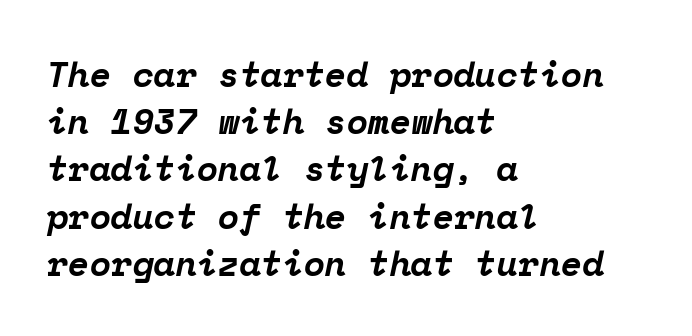
Chunky letters — that's bold for sure. Honestly, there is no underline to notice here at all. Is the letter spacing exaggerated? No — it looks like the ordinary default. Is there much room between lines? A standard amount, neither cramped nor airy.
